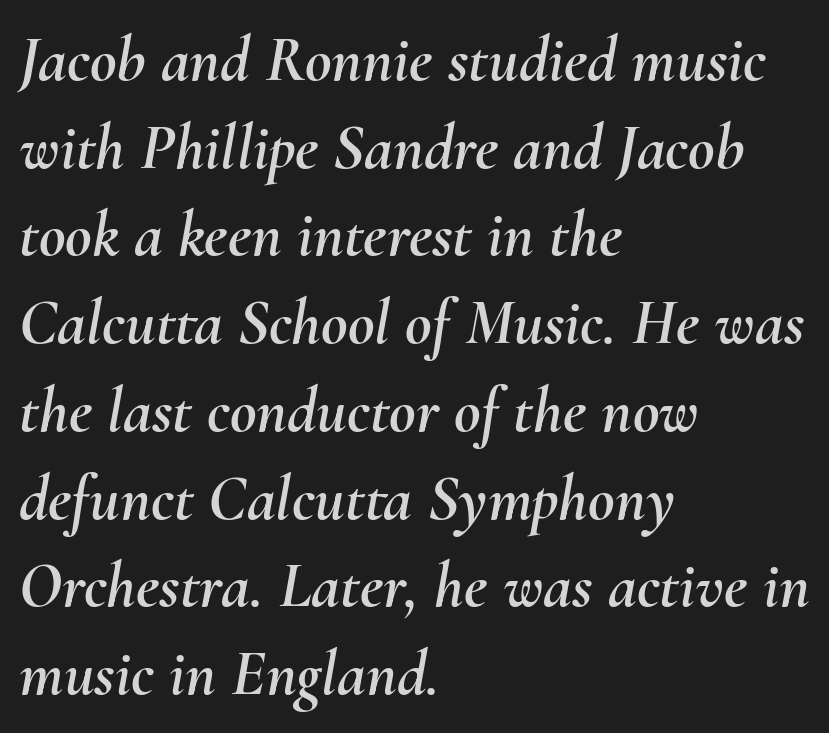
This sample keeps an unexceptional amount of space between lines. The axis of the letterforms is tilted away from vertical. In terms of letterspacing, this is plain default setting. Character widths vary here, with narrow letters taking less room than wide ones.
